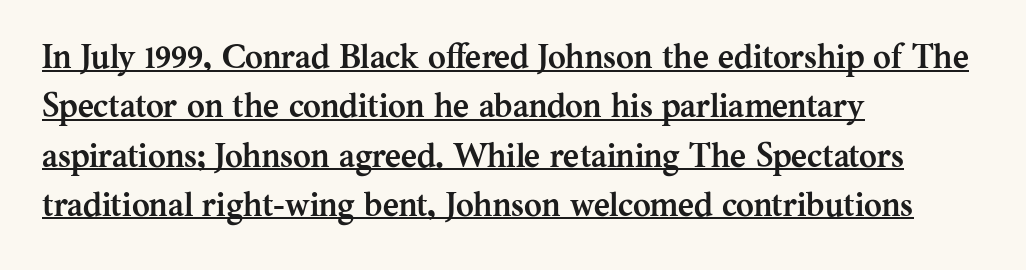
The font is running at its bold setting. Do the characters align in a grid? No, the font is proportional. Unlike a clean sans, this face finishes its strokes with serifs. The passage shown is underscored from start to finish. Tracking here is standard; glyphs follow each other at the usual distance.
